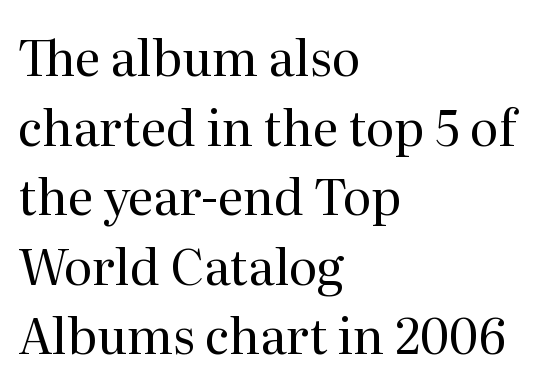
When letters stand straight like this, we call the style roman or upright. The ragged edge is on the right, which tells us the setting is flush left. Honestly, the row spacing looks completely unremarkable. Vertical stems look standard width or narrower in stroke. Little horizontal feet cap the strokes, marking this as serif type.
